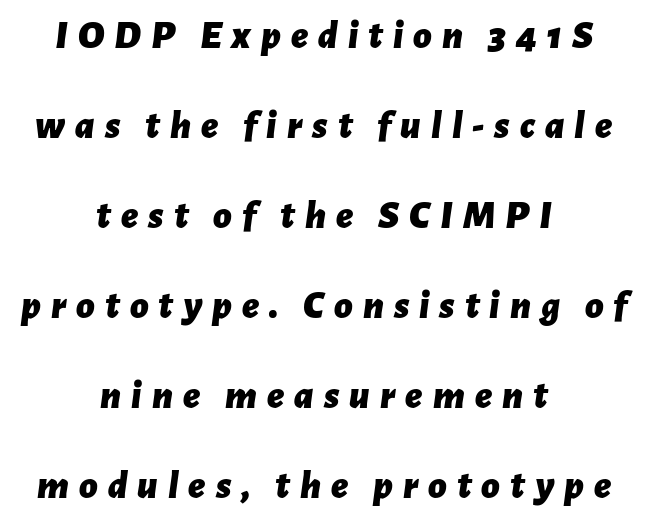
Proportional: the letters do not fall into vertical columns. Regarding leading, the lines here are spaced well apart. These lines stack symmetrically, like a column narrowing and widening about its center. The glyphs have the mass of a bold cut.
